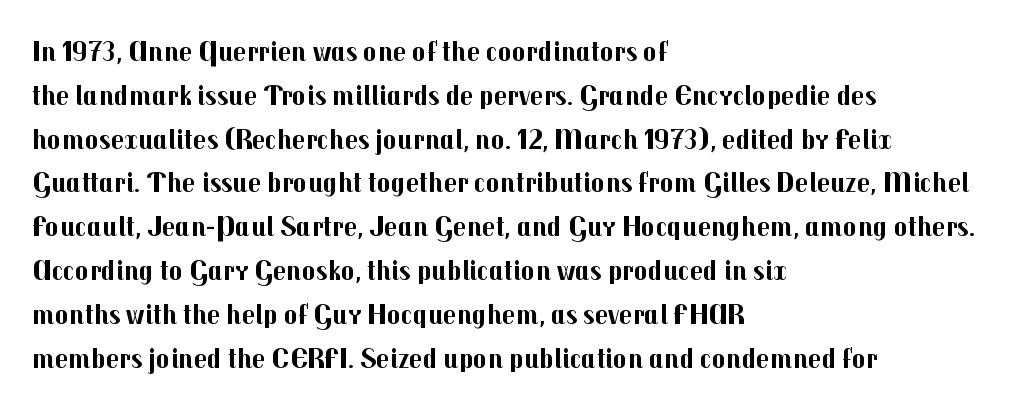
Unmarked baselines from the first word to the last. Every row of glyphs begins at an identical x-position on the left. Varying glyph widths throughout — classic text-font behaviour. A typesetter would call this zero additional tracking.
